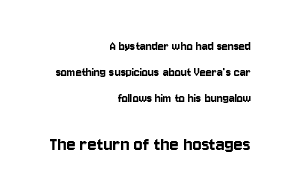
{"italic": "no", "underline": "no", "align": "right", "line_spacing_ratio": 1.86, "letter_spacing": "normal", "letter_spacing_em": 0.0, "larger_block": "second", "size_ratio": 1.5, "glyph_px": 21}
